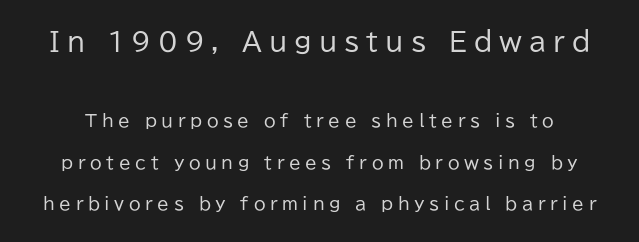
The image shows 26 px text type, upright; set loose line spacing (2.44x), unusually wide letter spacing (+0.27 em), not underlined; the first (top) block is 1.53x larger.
